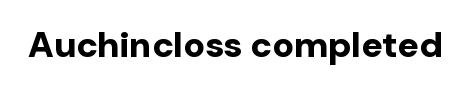
This sample uses plain, unmodified letter spacing. Examine the stroke ends and you'll find no serifs. Spacing verdict: proportional, widths tailored to each character. The specimen reads as upright at a glance.
